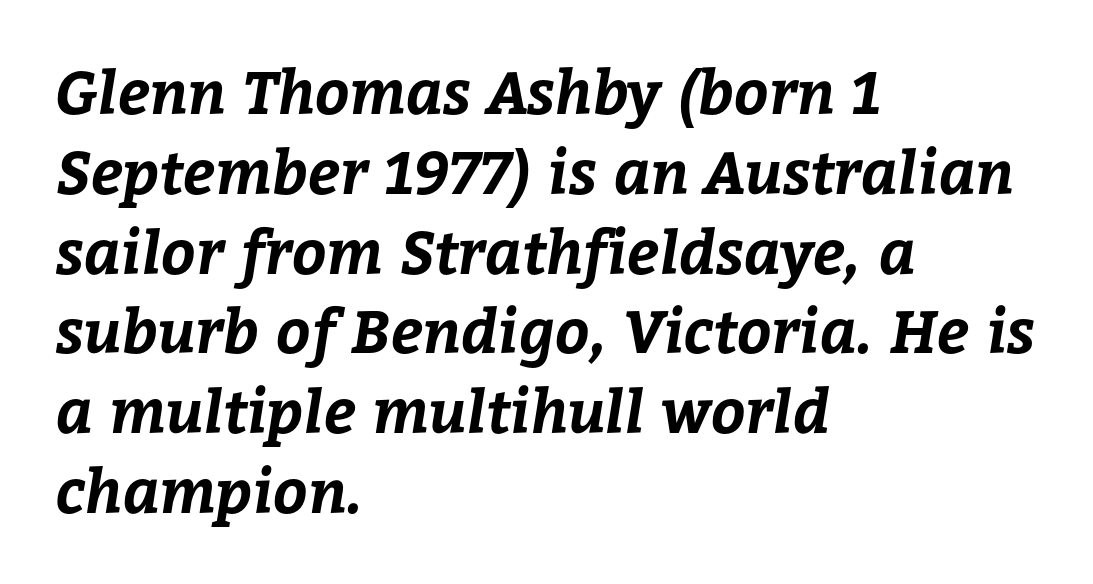
{"bold": "yes", "weight": "bold", "width": "normal", "stroke_contrast": "low", "x_height": "medium", "monospaced": "no", "underline": "no", "align": "left", "line_spacing": "normal", "line_spacing_ratio": 1.33, "letter_spacing": "normal", "letter_spacing_em": 0.0, "glyph_px": 60}
